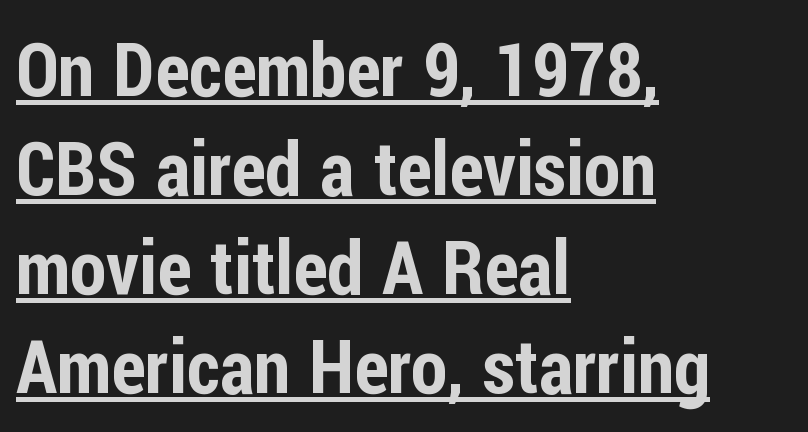
Q: Is the text italic (slanted)? A: No, it is upright.
Q: Is the typeface a serif or a sans-serif typeface? A: Sans-serif.
Q: Is the text underlined? A: Yes.
Q: How is the paragraph aligned? A: Left-aligned.
Q: Is the spacing between letters normal or unusually wide? A: Normal.
Q: Is the spacing between lines tight, normal or loose? A: Normal.
Q: Width (condensed, normal, or wide)? A: Condensed.
Q: Stroke contrast? A: Low.
Q: x-height? A: Medium.
Q: Monospaced? A: No.
